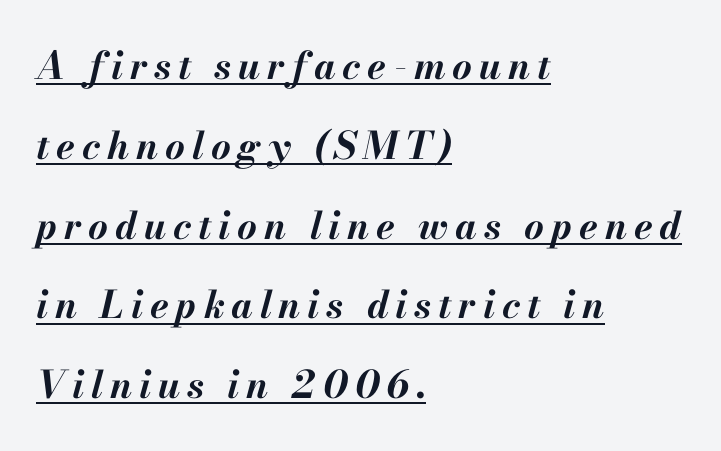
The image shows 38 px bold type, italic (leaning right); set left-aligned, loose line spacing (2.1x), underlined; medium stroke contrast and a small x-height.
